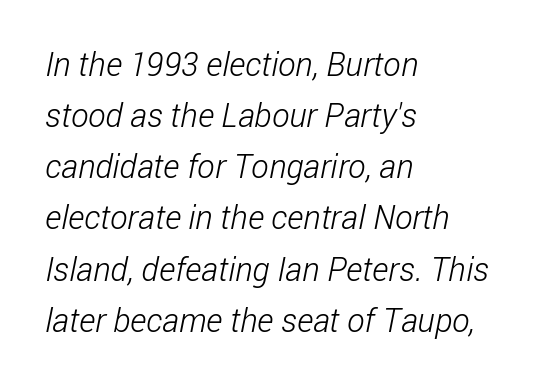
{"serif": "no", "bold": "no", "weight": "light", "width": "condensed", "stroke_contrast": "low", "x_height": "medium", "monospaced": "no", "underline": "no", "align": "left", "line_spacing": "normal", "line_spacing_ratio": 1.55, "letter_spacing": "normal", "letter_spacing_em": 0.0, "glyph_px": 33}
